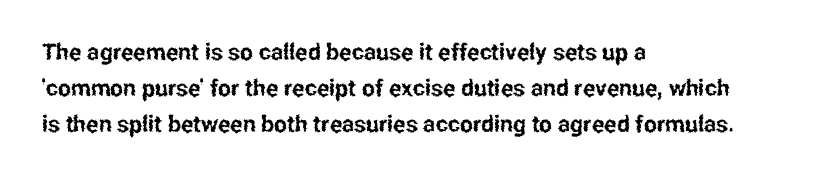
Q: Is the text italic (slanted)? A: No, it is upright.
Q: Is the text underlined? A: No.
Q: How is the paragraph aligned? A: Left-aligned.
Q: Is the spacing between letters normal or unusually wide? A: Normal.
Q: Is the spacing between lines tight, normal or loose? A: Normal.
